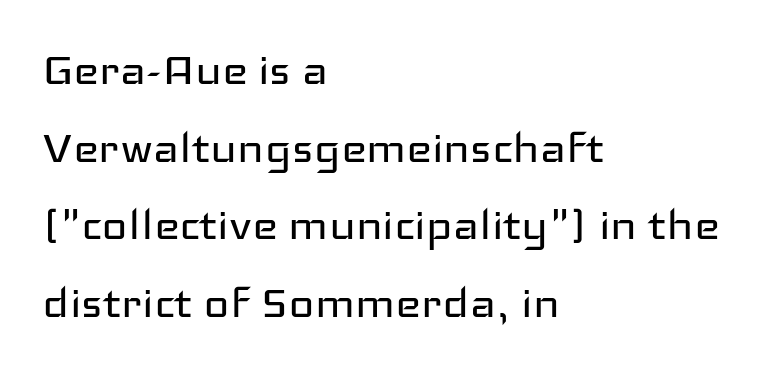
The image shows 55 px regular-weight, wide sans-serif type, upright; set left-aligned, normal line spacing (1.41x), normal letter spacing, not underlined; low stroke contrast and a medium x-height.
